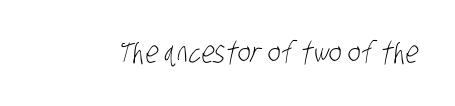
{"serif": "no", "bold": "no", "weight": "light", "width": "condensed", "stroke_contrast": "low", "x_height": "large", "monospaced": "no", "underline": "no", "letter_spacing": "normal", "letter_spacing_em": 0.0, "glyph_px": 30}
